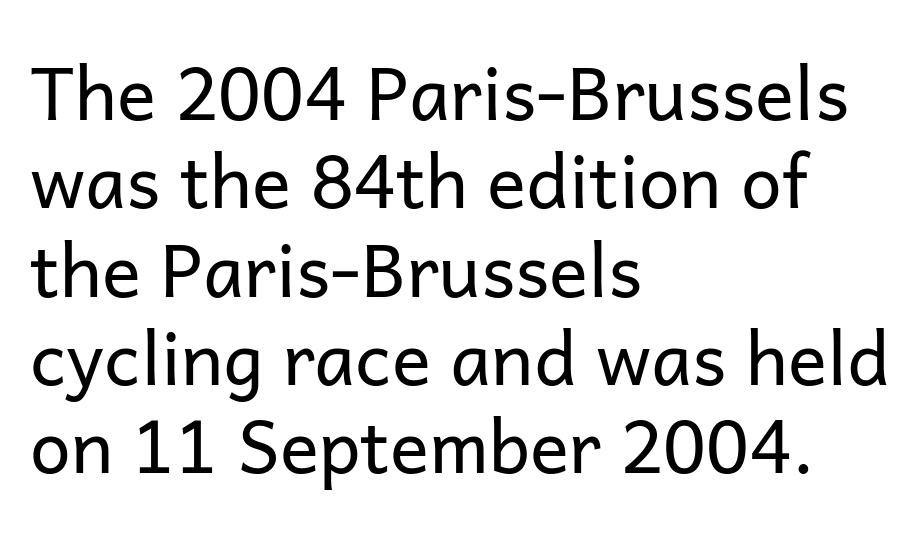
Q: Is the text bold? A: No.
Q: Is the text italic (slanted)? A: No, it is upright.
Q: Is the typeface a serif or a sans-serif typeface? A: Sans-serif.
Q: Is the text underlined? A: No.
Q: How is the paragraph aligned? A: Left-aligned.
Q: Is the spacing between letters normal or unusually wide? A: Normal.
Q: Width (condensed, normal, or wide)? A: Normal.
Q: Stroke contrast? A: Low.
Q: x-height? A: Medium.
Q: Monospaced? A: No.
